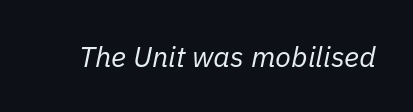
The image shows 29 px regular-weight type, italic (leaning right); set normal letter spacing, not underlined; low stroke contrast and a medium x-height.
